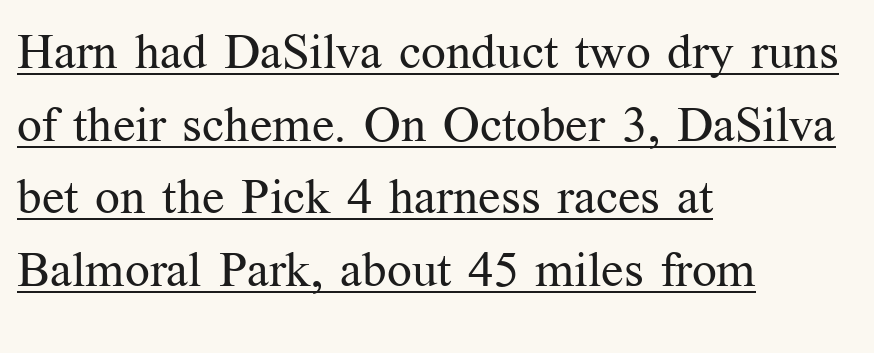
{"serif": "yes", "italic": "no", "bold": "no", "weight": "regular", "width": "normal", "stroke_contrast": "medium", "x_height": "medium", "monospaced": "no", "underline": "yes", "align": "left", "line_spacing": "normal", "line_spacing_ratio": 1.48, "letter_spacing": "normal", "letter_spacing_em": 0.0, "glyph_px": 49}
